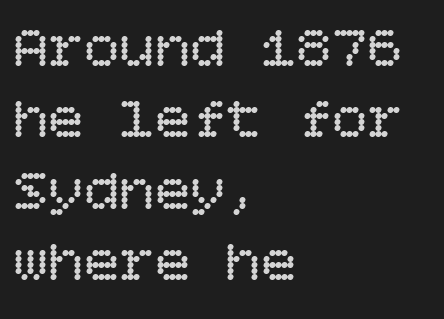
The image shows 59 px regular-weight type, upright; set left-aligned, line spacing 1.21x, normal letter spacing, not underlined; low stroke contrast and a large x-height.
